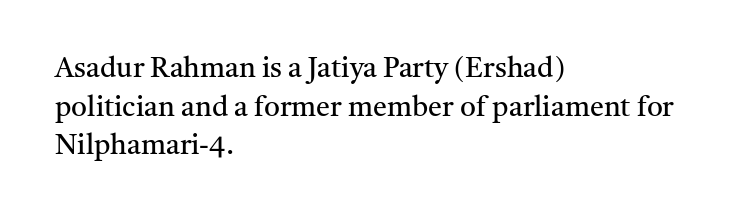
Each letter keeps its own natural width here, so spacing adapts to shape. The weight tops out at a normal text grade. A typesetter would label this face a serif. The line-height multiplier appears to be the usual default. This sample uses an upright cut, with every glyph sitting square on the baseline.
